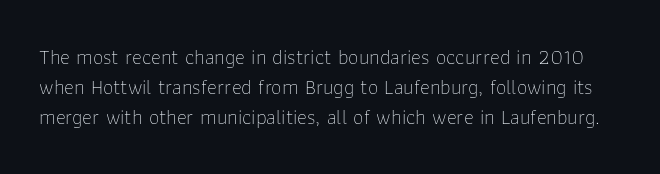
The image shows 21 px text type, upright; set normal line spacing (1.43x), normal letter spacing, not underlined.
